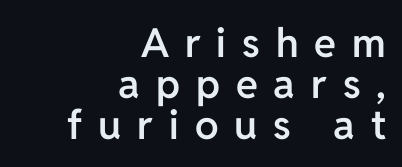
The image shows 40 px semibold sans-serif type, upright; set right-aligned, tight line spacing (1.02x), unusually wide letter spacing (+0.4 em), not underlined; low stroke contrast and a medium x-height.
